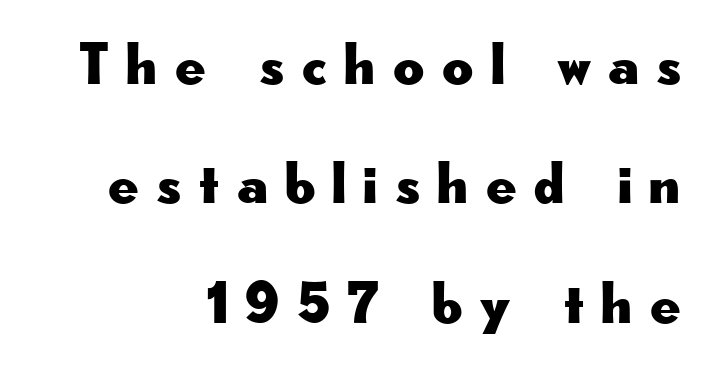
Q: Is the text italic (slanted)? A: No, it is upright.
Q: Is the typeface a serif or a sans-serif typeface? A: Sans-serif.
Q: Is the text underlined? A: No.
Q: How is the paragraph aligned? A: Right-aligned.
Q: Is the spacing between letters normal or unusually wide? A: Unusually wide.
Q: Is the spacing between lines tight, normal or loose? A: Loose.
Q: Width (condensed, normal, or wide)? A: Wide.
Q: Stroke contrast? A: Low.
Q: x-height? A: Small.
Q: Monospaced? A: No.
